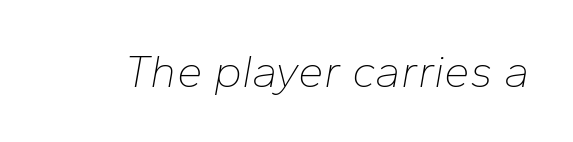
{"italic": "yes", "lean": "right", "slant_degrees": 10, "bold": "no", "weight": "thin", "width": "normal", "stroke_contrast": "low", "x_height": "medium", "monospaced": "no", "underline": "no", "letter_spacing": "normal", "letter_spacing_em": 0.0, "glyph_px": 46}
